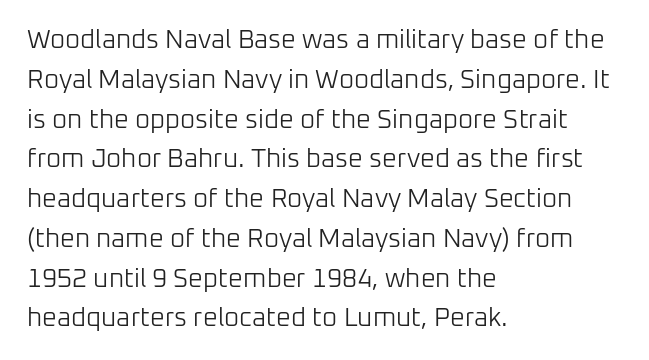
Q: Is the text bold? A: No.
Q: Is the text italic (slanted)? A: No, it is upright.
Q: Is the text underlined? A: No.
Q: How is the paragraph aligned? A: Left-aligned.
Q: Is the spacing between letters normal or unusually wide? A: Normal.
Q: Is the spacing between lines tight, normal or loose? A: Normal.
